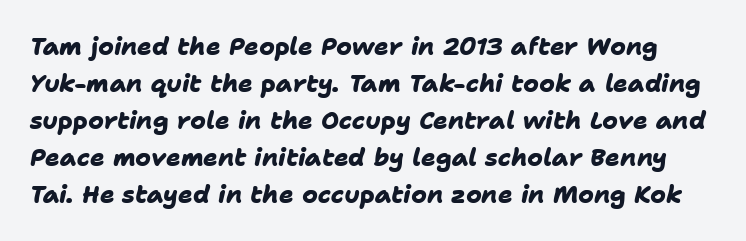
If you measured baseline to baseline, you'd find a middling distance. Check under the words: just untouched page. The horizontal fit of the characters is conventional and even. Heavy-handed strokes throughout: this text is bold.
